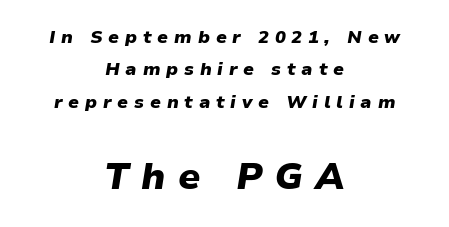
Q: Is the text bold? A: Yes.
Q: Is the text italic (slanted)? A: Yes, it leans right by about 9 degrees.
Q: Is the text underlined? A: No.
Q: How is the paragraph aligned? A: Centered.
Q: Is the spacing between letters normal or unusually wide? A: Unusually wide.
Q: Which block of text is set in a larger size, the first (top) or the second (bottom)? A: The second (bottom) one.
Q: Width (condensed, normal, or wide)? A: Normal.
Q: Stroke contrast? A: Low.
Q: x-height? A: Medium.
Q: Monospaced? A: No.
